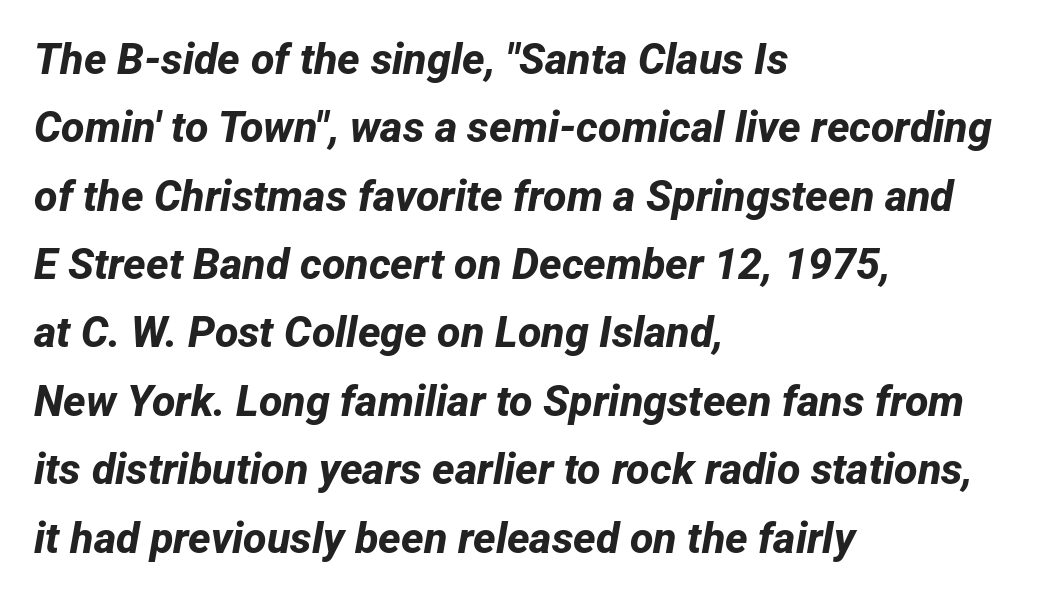
Q: Is the text bold? A: Yes.
Q: Is the typeface a serif or a sans-serif typeface? A: Sans-serif.
Q: Is the text underlined? A: No.
Q: How is the paragraph aligned? A: Left-aligned.
Q: Is the spacing between letters normal or unusually wide? A: Normal.
Q: Is the spacing between lines tight, normal or loose? A: Normal.
Q: Width (condensed, normal, or wide)? A: Normal.
Q: Stroke contrast? A: Low.
Q: x-height? A: Medium.
Q: Monospaced? A: No.
